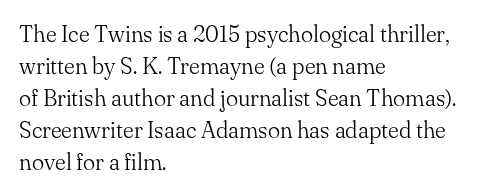
Caption: standard tracking, unaltered. Does the leading feel generous? No, just average. The lines are quadded left. Check the space under the baseline: it is left empty.
